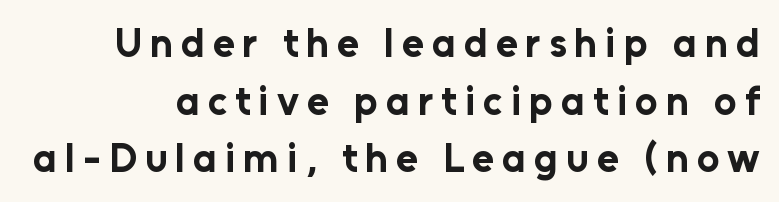
Q: Is the text bold? A: Yes.
Q: Is the text italic (slanted)? A: No, it is upright.
Q: Is the typeface a serif or a sans-serif typeface? A: Sans-serif.
Q: Is the text underlined? A: No.
Q: Is the spacing between letters normal or unusually wide? A: Unusually wide.
Q: Is the spacing between lines tight, normal or loose? A: Normal.
Q: Width (condensed, normal, or wide)? A: Normal.
Q: Stroke contrast? A: Low.
Q: x-height? A: Medium.
Q: Monospaced? A: No.
